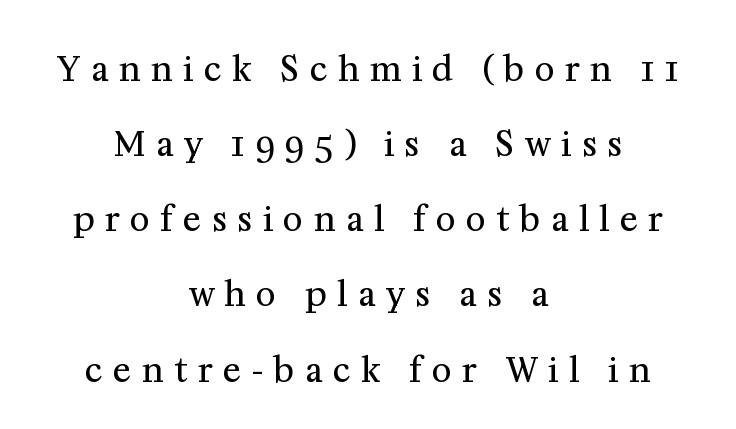
The image shows 34 px regular-weight serif type, upright; set centered, loose line spacing (2.21x), unusually wide letter spacing (+0.31 em), not underlined; medium stroke contrast and a medium x-height.
